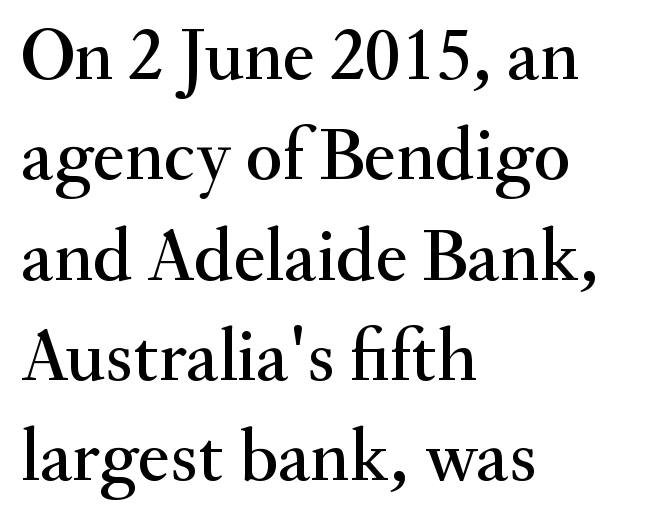
Q: Is the text italic (slanted)? A: No, it is upright.
Q: Is the typeface a serif or a sans-serif typeface? A: Serif.
Q: Is the text underlined? A: No.
Q: How is the paragraph aligned? A: Left-aligned.
Q: Is the spacing between letters normal or unusually wide? A: Normal.
Q: Is the spacing between lines tight, normal or loose? A: Normal.
Q: Width (condensed, normal, or wide)? A: Normal.
Q: Stroke contrast? A: Medium.
Q: x-height? A: Small.
Q: Monospaced? A: No.
